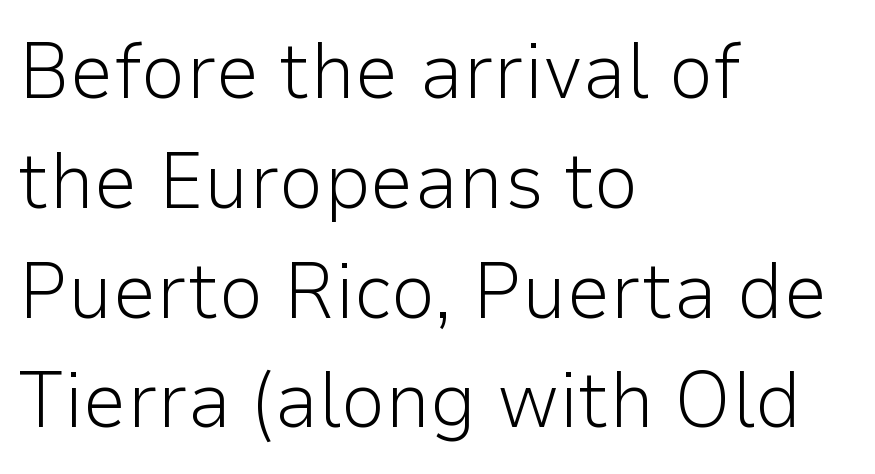
Q: Is the text bold? A: No.
Q: Is the text italic (slanted)? A: No, it is upright.
Q: Is the typeface a serif or a sans-serif typeface? A: Sans-serif.
Q: Is the text underlined? A: No.
Q: How is the paragraph aligned? A: Left-aligned.
Q: Is the spacing between letters normal or unusually wide? A: Normal.
Q: Is the spacing between lines tight, normal or loose? A: Normal.
Q: Width (condensed, normal, or wide)? A: Normal.
Q: Stroke contrast? A: Low.
Q: x-height? A: Medium.
Q: Monospaced? A: No.
